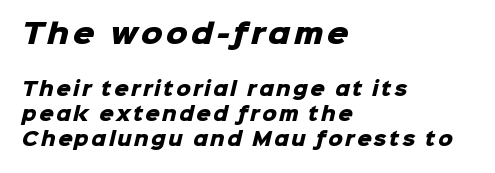
Thick stems and heavy bowls — unmistakably bold. Horizontal alignment here is leftward, the default for most running prose. Horizontal bands of white between lines are of average thickness. Look at the glyph heights: the upper group is clearly the bigger setting.
